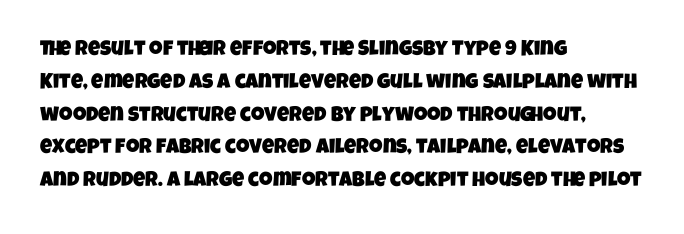
Q: Is the text underlined? A: No.
Q: How is the paragraph aligned? A: Left-aligned.
Q: Is the spacing between letters normal or unusually wide? A: Normal.
Q: Is the spacing between lines tight, normal or loose? A: Normal.
